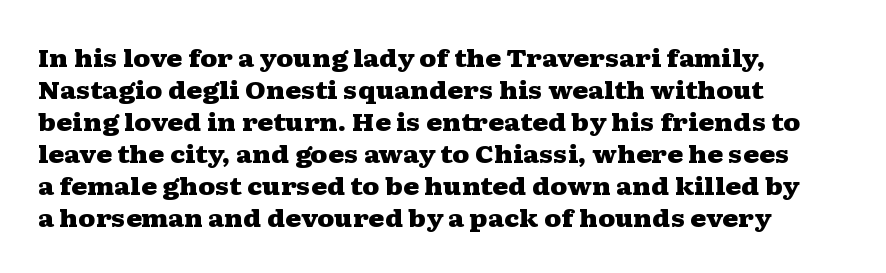
How are the letters spaced? Ordinarily, with no added tracking. Left-aligned paragraph, ragged on the right. The rows are spaced the way most documents space them. The glyphs are unaccompanied by any horizontal stroke below them. Weight check: bold — yes, fully. Ordinary non-slanted type is in use.
